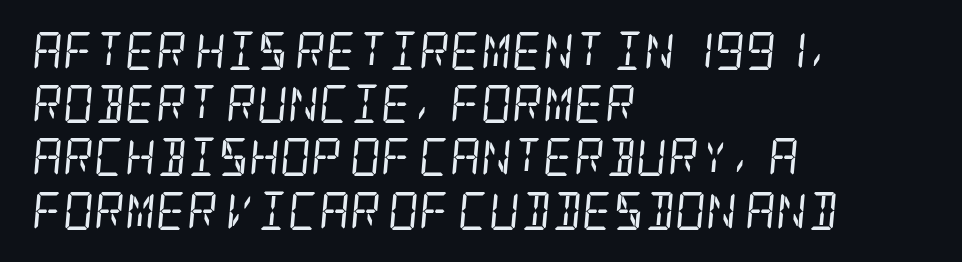
Q: Is the text bold? A: No.
Q: Is the text italic (slanted)? A: Yes, it leans right by about 5 degrees.
Q: Is the typeface a serif or a sans-serif typeface? A: Serif.
Q: Is the text underlined? A: No.
Q: How is the paragraph aligned? A: Left-aligned.
Q: Is the spacing between letters normal or unusually wide? A: Normal.
Q: Is the spacing between lines tight, normal or loose? A: Normal.
Q: Width (condensed, normal, or wide)? A: Condensed.
Q: Stroke contrast? A: Low.
Q: x-height? A: Large.
